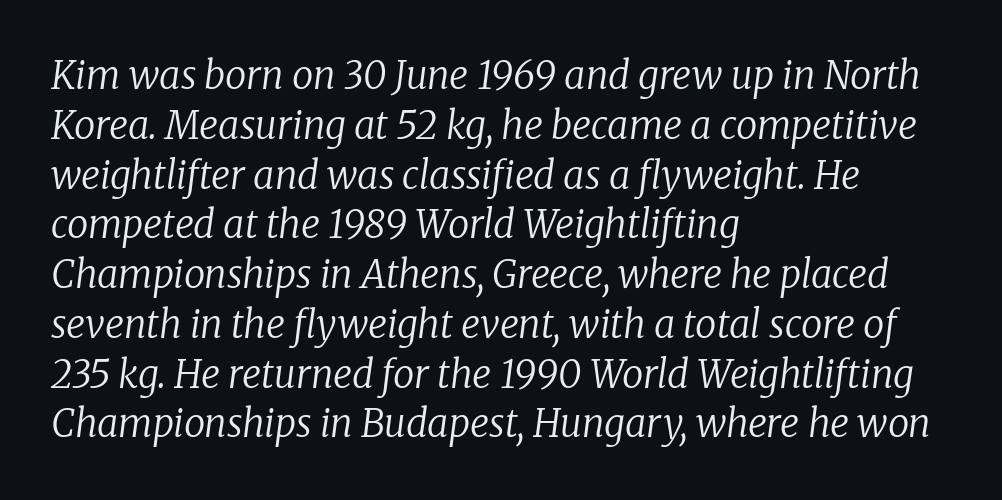
The image shows 38 px regular-weight serif type, italic (leaning right); set left-aligned, normal line spacing (1.31x), normal letter spacing, not underlined; low stroke contrast and a medium x-height.
